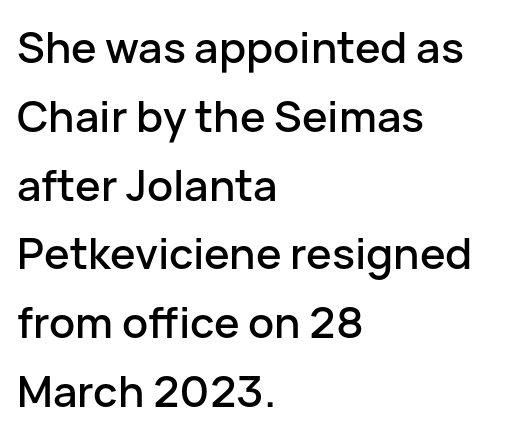
Every character sits straight up, as roman type does. You could not count columns in this text — the font is proportionally spaced. Anything drawn beneath the words? Only blank space. One-word summary of the alignment: left. Vertical spacing — default. Regarding serifs, this sample does without them.
